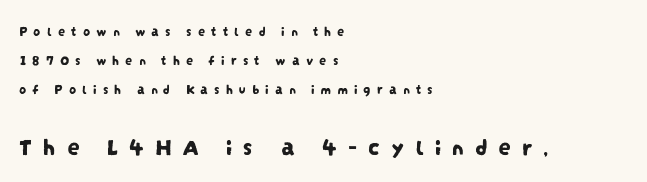
Q: Is the text underlined? A: No.
Q: How is the paragraph aligned? A: Left-aligned.
Q: Is the spacing between letters normal or unusually wide? A: Unusually wide.
Q: Is the spacing between lines tight, normal or loose? A: Loose.
Q: Which block of text is set in a larger size, the first (top) or the second (bottom)? A: The second (bottom) one.
